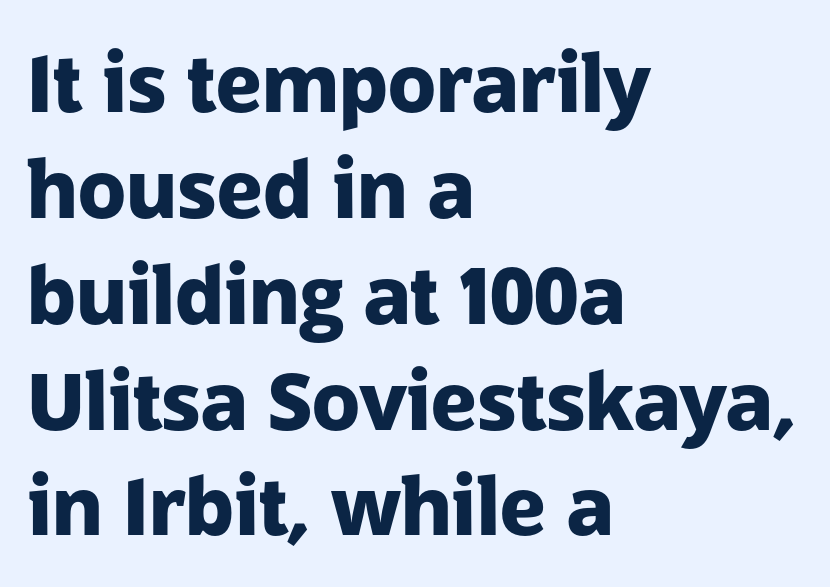
The image shows 79 px heavy sans-serif type, upright; set left-aligned, normal line spacing (1.34x), normal letter spacing, not underlined; low stroke contrast and a medium x-height.
